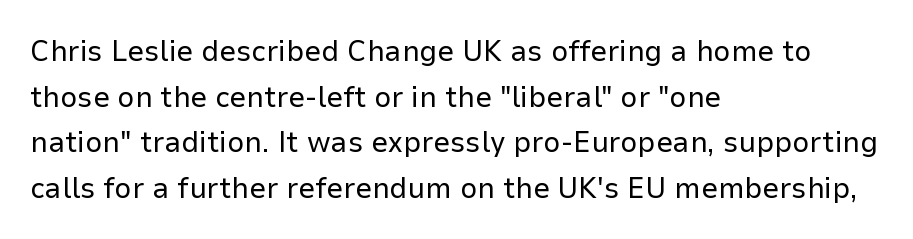
Character widths vary here, with narrow letters taking less room than wide ones. Check where the strokes stop: nothing finishes them off — pure sans. The type is set solid horizontally, with unmodified tracking. The font's upright variant was chosen for this text. Words float on clear page, feet unadorned.
